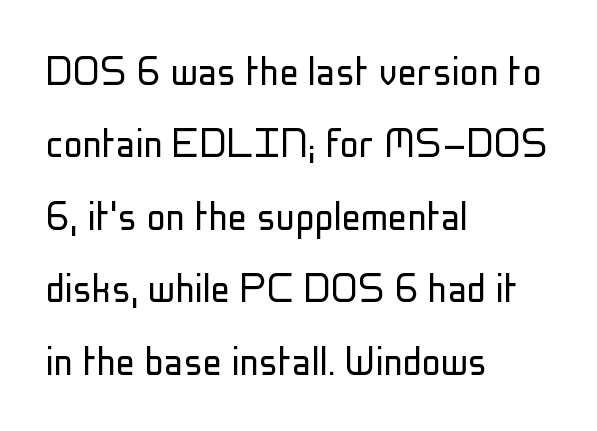
The image shows 48 px light, condensed sans-serif type, upright; set left-aligned, normal line spacing (1.51x), normal letter spacing, not underlined; low stroke contrast and a medium x-height.
